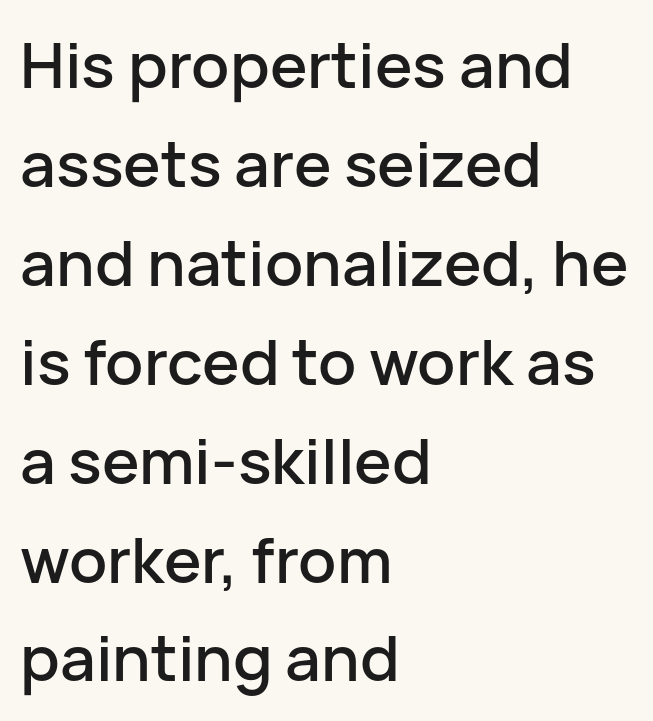
Bare-footed words on every line. You could not count columns in this text — the font is proportionally spaced. Look at the bottom of the vertical strokes: they stop flat, with no serifs. Standard letterfit; no display-style spreading of the glyphs. Quick note: not italic, upright. The paragraph shown leans on its left margin.
